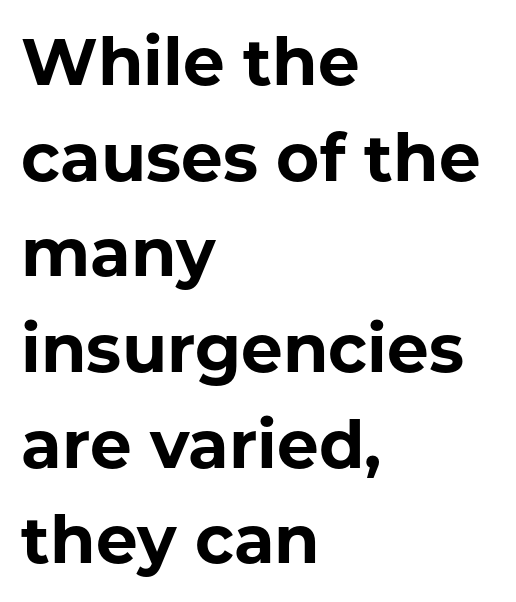
The image shows 66 px bold sans-serif type, upright; set left-aligned, normal line spacing (1.45x), normal letter spacing, not underlined; low stroke contrast and a medium x-height.
